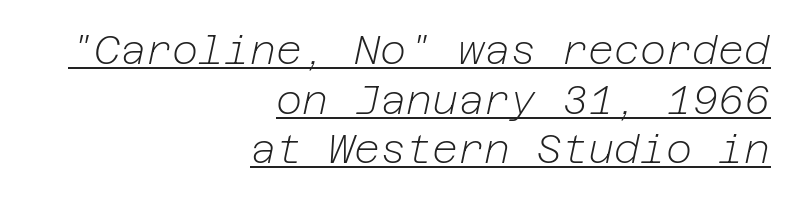
Q: Is the text bold? A: No.
Q: Is the text italic (slanted)? A: Yes, it leans right by about 12 degrees.
Q: Is the text underlined? A: Yes.
Q: How is the paragraph aligned? A: Right-aligned.
Q: Is the spacing between letters normal or unusually wide? A: Normal.
Q: Width (condensed, normal, or wide)? A: Normal.
Q: Stroke contrast? A: Low.
Q: x-height? A: Medium.
